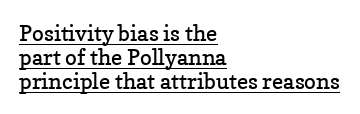
The face looks like a standard text weight, possibly lighter. Glyph-to-glyph distance matches everyday printed text. Which margin do the lines hug? The left one — the right edge is uneven. You can tell it's not italic because the verticals are truly vertical.
